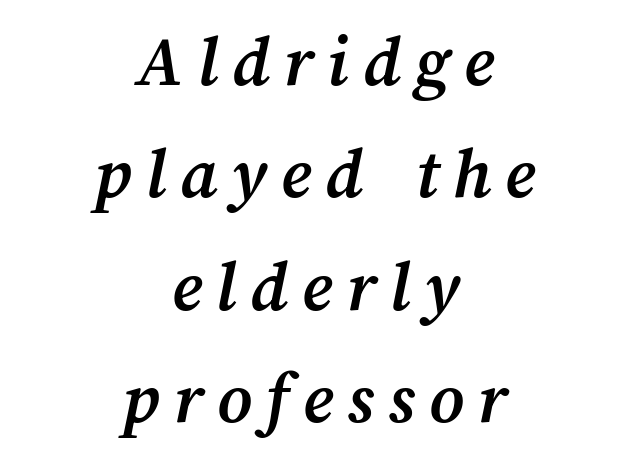
Q: Is the text bold? A: Yes.
Q: Is the text underlined? A: No.
Q: How is the paragraph aligned? A: Centered.
Q: Is the spacing between lines tight, normal or loose? A: Normal.
Q: Width (condensed, normal, or wide)? A: Normal.
Q: Stroke contrast? A: Medium.
Q: x-height? A: Medium.
Q: Monospaced? A: No.
